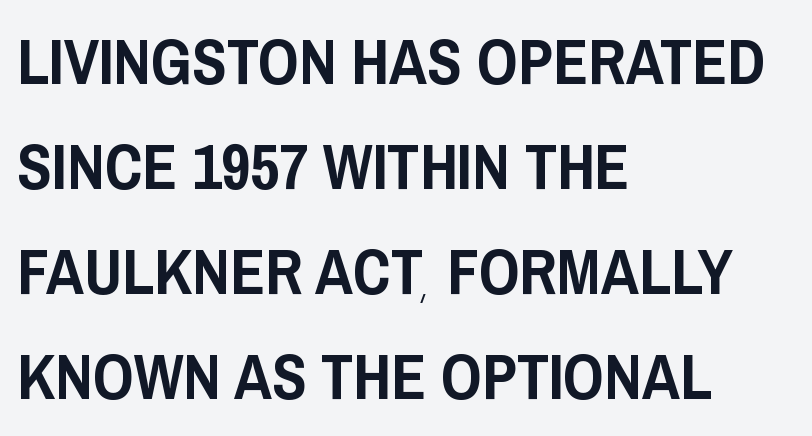
Where is the straight margin? On the left. The line texture is even and compact thanks to regular tracking. The face used here is proportionally spaced, like ordinary book or web type. You can tell it's not italic because the verticals are truly vertical. Regarding serifs, this sample does without them. This sample keeps an unexceptional amount of space between lines.
